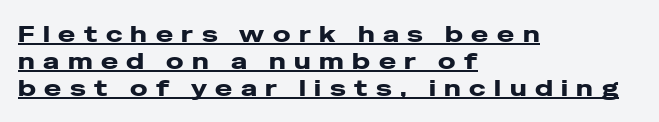
Q: Is the text bold? A: Yes.
Q: Is the text italic (slanted)? A: No, it is upright.
Q: Is the text underlined? A: Yes.
Q: How is the paragraph aligned? A: Left-aligned.
Q: Is the spacing between letters normal or unusually wide? A: Unusually wide.
